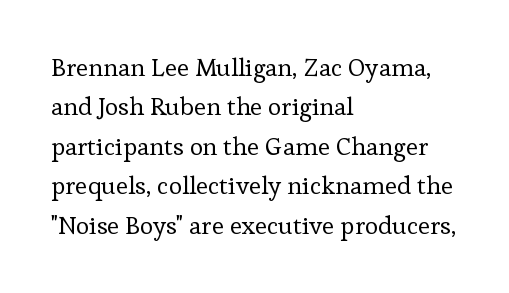
This block has exactly the height ordinary leading produces. Heft: none added — not bold. The face used here is rendered with its standard letterfit. Horizontally, the lines are justified to the leading edge only.
